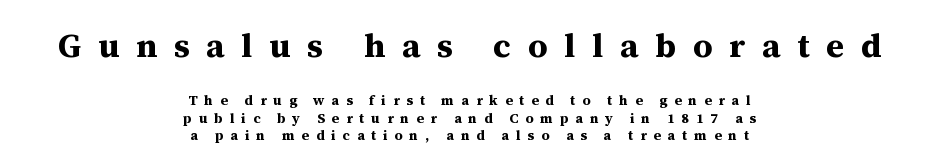
Regarding serifs, this sample has them. Visually the block forms a symmetrical silhouette, jagged on both flanks. Varying glyph widths throughout — classic text-font behaviour. Posture: straight, roman, zero tilt.
